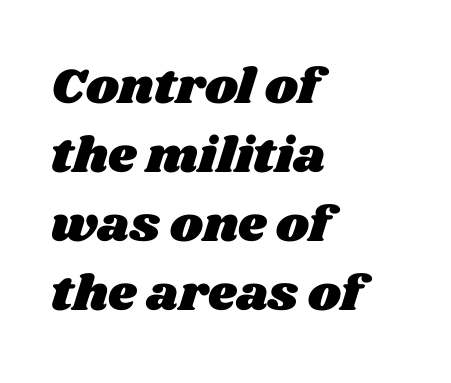
{"width": "wide", "stroke_contrast": "medium", "x_height": "large", "monospaced": "no", "underline": "no", "align": "left", "line_spacing": "normal", "line_spacing_ratio": 1.38, "letter_spacing": "normal", "letter_spacing_em": 0.0, "glyph_px": 50}
